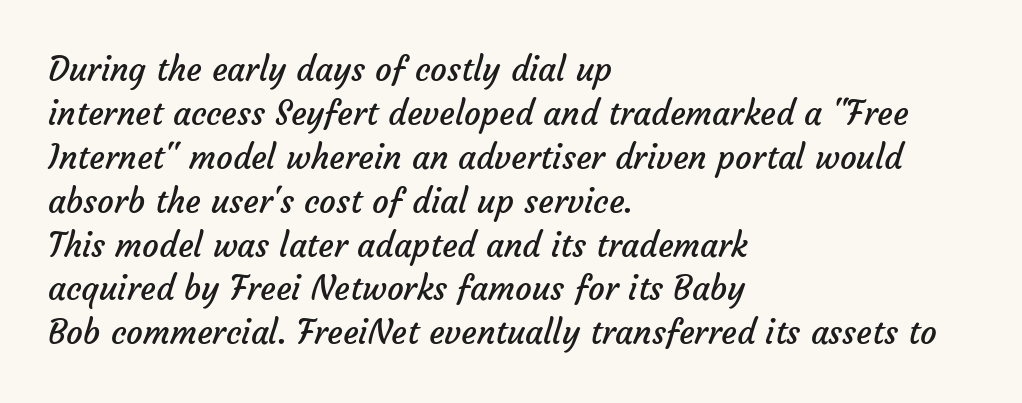
{"serif": "no", "bold": "no", "weight": "regular", "width": "normal", "stroke_contrast": "low", "x_height": "medium", "monospaced": "no", "underline": "no", "align": "left", "line_spacing": "normal", "line_spacing_ratio": 1.33, "letter_spacing": "normal", "letter_spacing_em": 0.0, "glyph_px": 33}
